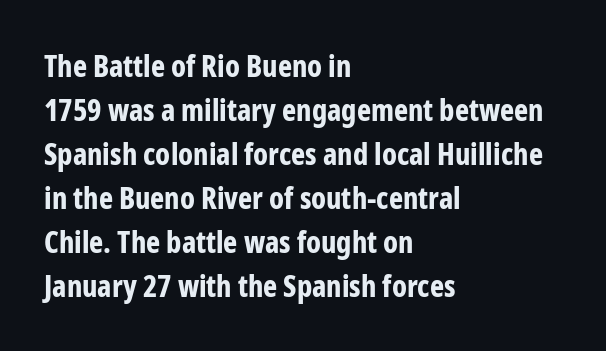
{"serif": "no", "italic": "no", "bold": "yes", "weight": "bold", "width": "condensed", "stroke_contrast": "low", "x_height": "medium", "monospaced": "no", "underline": "no", "align": "left", "line_spacing": "normal", "line_spacing_ratio": 1.47, "letter_spacing": "normal", "letter_spacing_em": 0.0, "glyph_px": 30}
